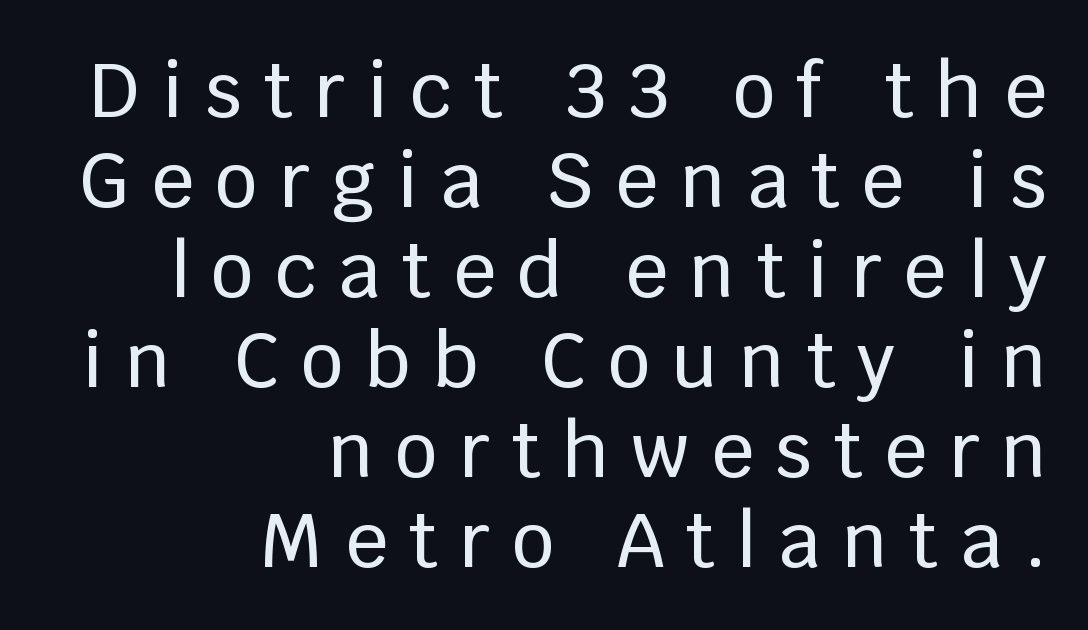
This sample is right-justified, so line beginnings fall wherever the words allow. Spacing verdict: proportional, widths tailored to each character. How are the letters spaced? Widely, with obvious added tracking. Honestly, there is no underline to notice here at all. Stroke terminals: plain, sans-serif.
